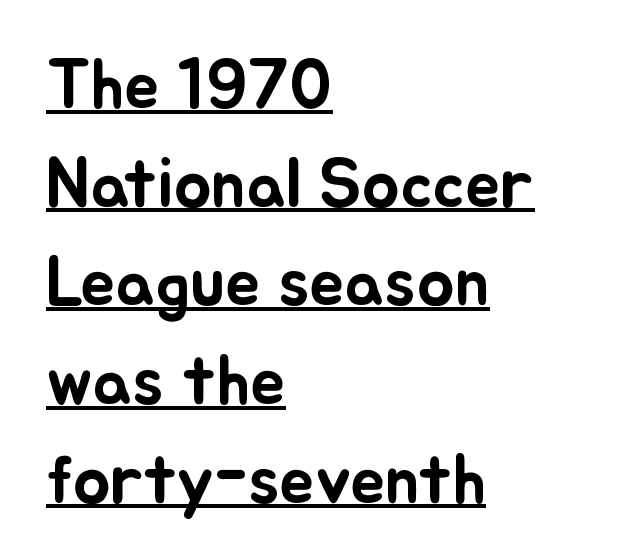
The image shows 70 px text type, upright; set left-aligned, normal line spacing (1.41x), normal letter spacing, underlined; low stroke contrast and a small x-height.
